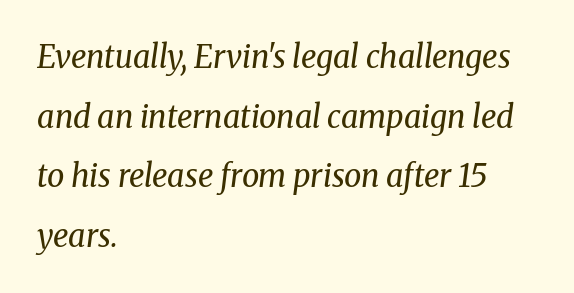
In terms of letterform style, serifs are clearly present. If you drew a line through each stem, it would be angled. Bold? No — there's no thickening of the strokes. Successive baselines arrive slowly, with a big drop between each.
